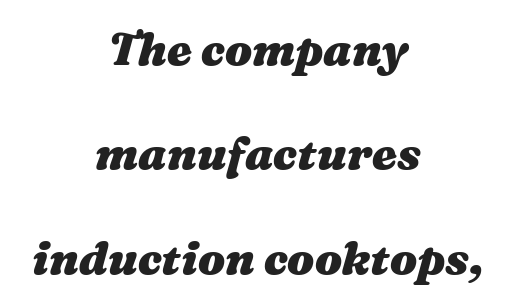
Q: Is the text bold? A: Yes.
Q: Is the text italic (slanted)? A: Yes, it leans right by about 16 degrees.
Q: Is the text underlined? A: No.
Q: How is the paragraph aligned? A: Centered.
Q: Is the spacing between letters normal or unusually wide? A: Normal.
Q: Is the spacing between lines tight, normal or loose? A: Loose.
Q: Width (condensed, normal, or wide)? A: Wide.
Q: Stroke contrast? A: Medium.
Q: x-height? A: Medium.
Q: Monospaced? A: No.
